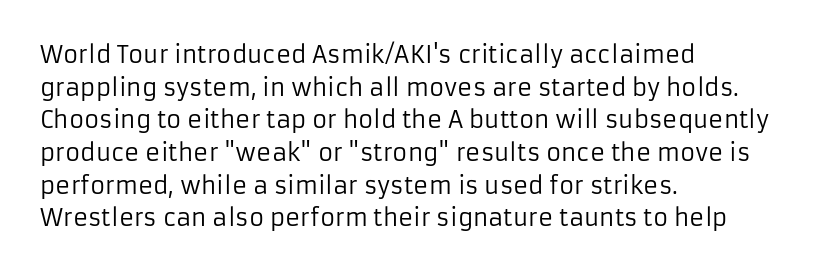
Characters follow at the spacing the type designer built in. The letterforms sit at book weight or below. Rendered with straight, roman letterforms. The rows are spaced the way most documents space them. The strip under each line holds only bare page.
